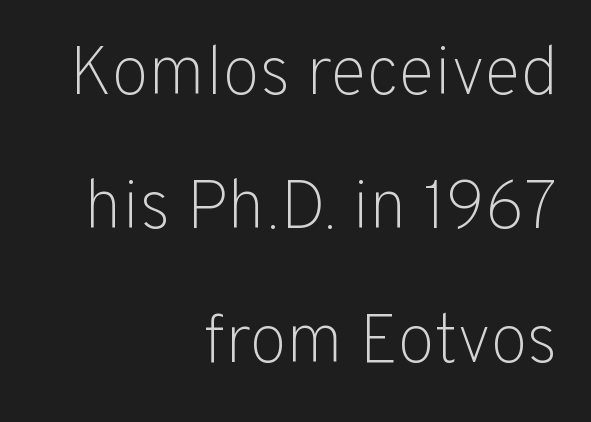
Q: Is the text bold? A: No.
Q: Is the text italic (slanted)? A: No, it is upright.
Q: Is the typeface a serif or a sans-serif typeface? A: Sans-serif.
Q: Is the text underlined? A: No.
Q: How is the paragraph aligned? A: Right-aligned.
Q: Is the spacing between letters normal or unusually wide? A: Normal.
Q: Is the spacing between lines tight, normal or loose? A: Loose.
Q: Width (condensed, normal, or wide)? A: Normal.
Q: Stroke contrast? A: Low.
Q: x-height? A: Medium.
Q: Monospaced? A: No.
